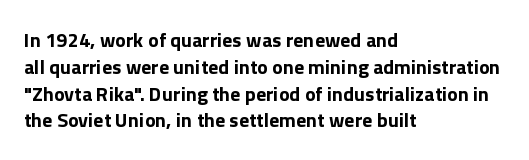
It's the straight-up-and-down kind of type. The letters sit at their default tracking, neither squeezed nor spread. Line starts are locked; line ends wander. This is heavy type, rendered in bold. Baseline-to-baseline distance is the conventional proportion of letter height.
